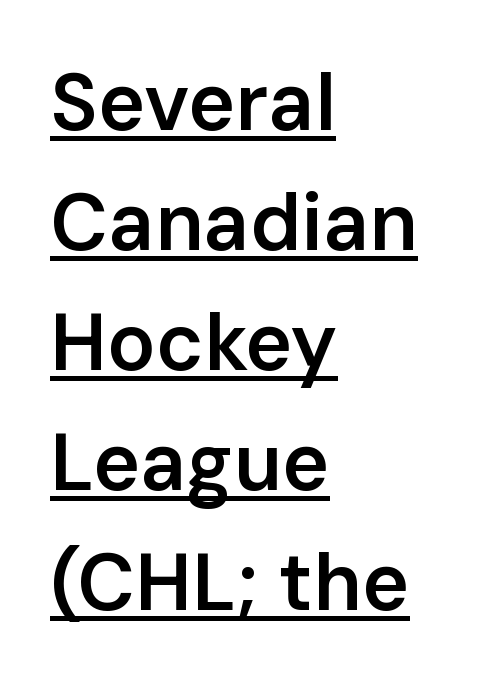
Layout note: lines flush left. In designer terms, the underline attribute is active on this setting. Normally led — the rows are evenly, conventionally spaced. Is the letter spacing exaggerated? No — it looks like the ordinary default. Do the characters align in a grid? No, the font is proportional. A sans-serif font was chosen for this passage.
